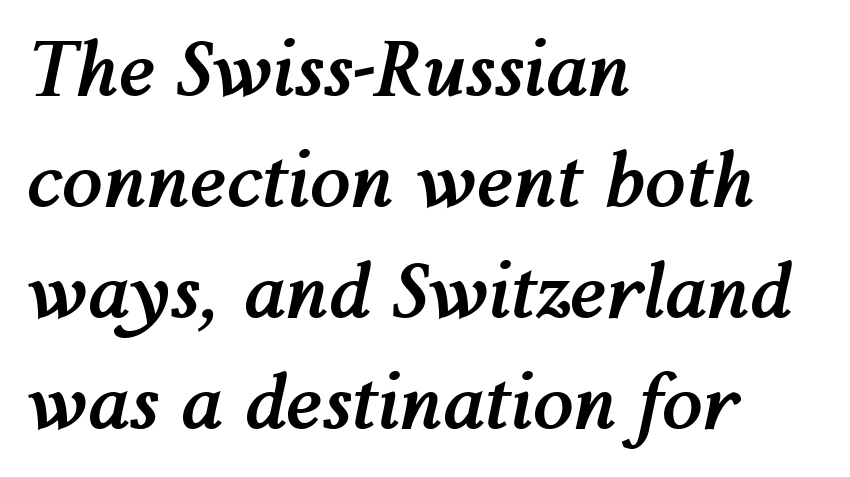
Q: Is the text bold? A: Yes.
Q: Is the text italic (slanted)? A: Yes, it leans right by about 12 degrees.
Q: Is the text underlined? A: No.
Q: How is the paragraph aligned? A: Left-aligned.
Q: Is the spacing between letters normal or unusually wide? A: Normal.
Q: Is the spacing between lines tight, normal or loose? A: Normal.
Q: Width (condensed, normal, or wide)? A: Normal.
Q: Stroke contrast? A: Medium.
Q: x-height? A: Medium.
Q: Monospaced? A: No.
